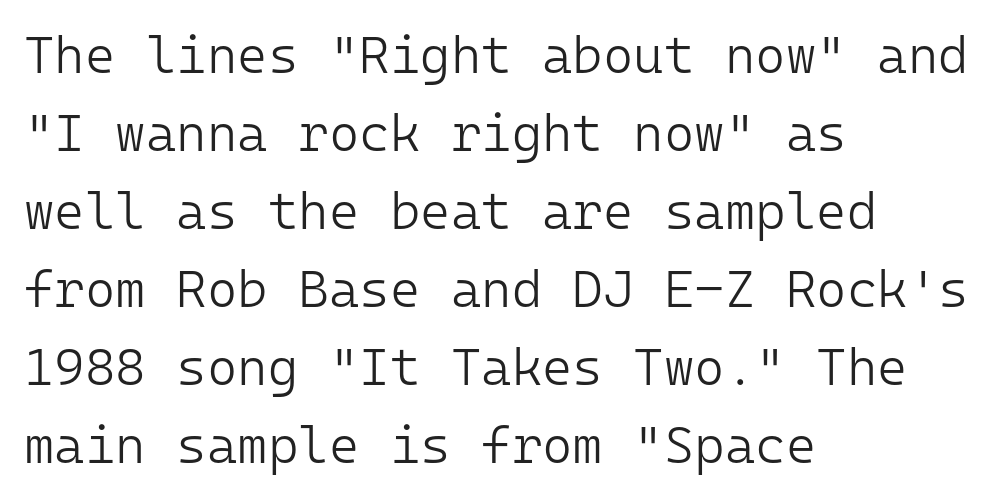
The image shows 52 px light sans-serif type, upright, monospaced; set left-aligned, normal line spacing (1.5x), normal letter spacing, not underlined; low stroke contrast and a medium x-height.
